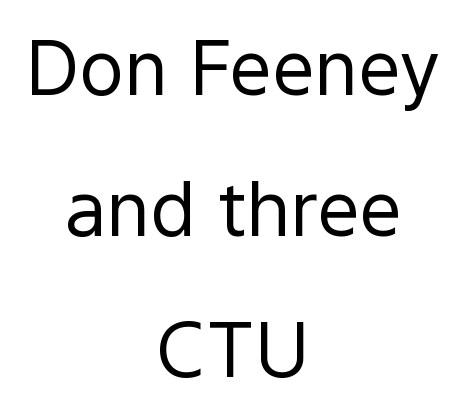
The image shows 75 px regular-weight sans-serif type, upright; set centered, line spacing 1.88x, normal letter spacing, not underlined; a medium x-height.
